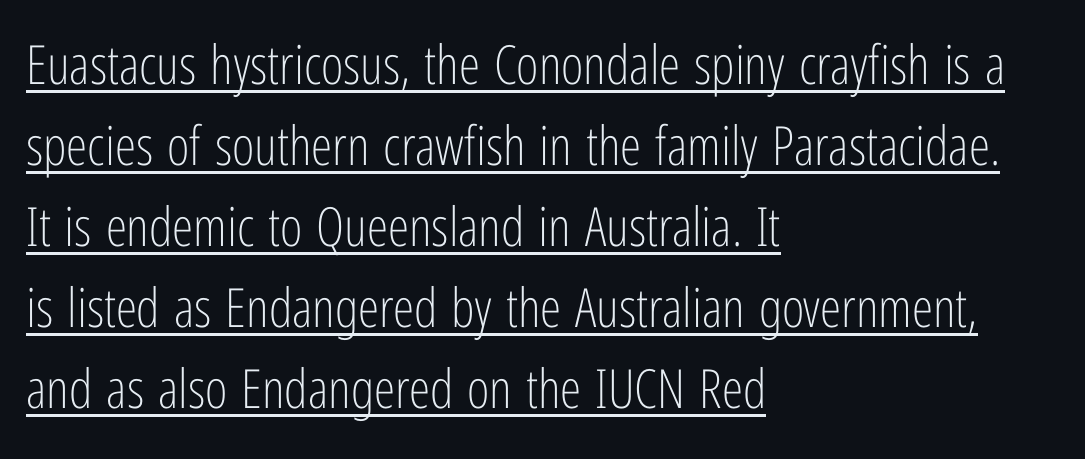
The image shows 54 px light, condensed sans-serif type, upright; set left-aligned, normal line spacing (1.5x), normal letter spacing, underlined; low stroke contrast and a medium x-height.
